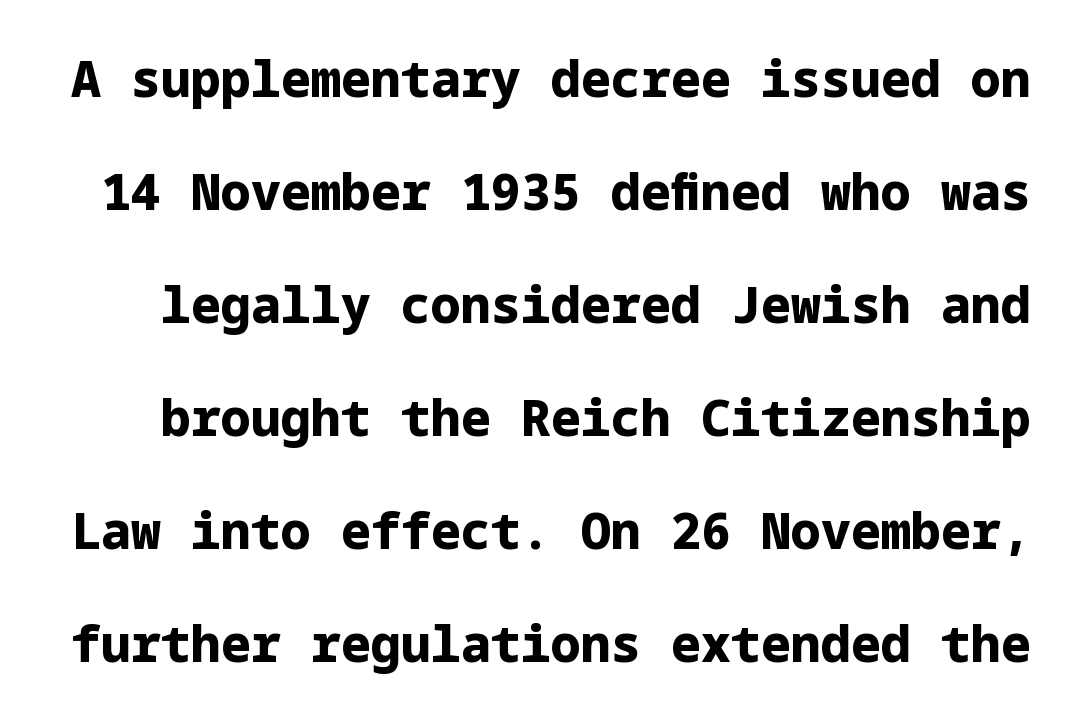
{"serif": "no", "italic": "no", "bold": "yes", "weight": "bold", "width": "normal", "stroke_contrast": "low", "x_height": "medium", "underline": "no", "line_spacing": "loose", "line_spacing_ratio": 2.26, "letter_spacing": "normal", "letter_spacing_em": 0.0, "glyph_px": 50}
